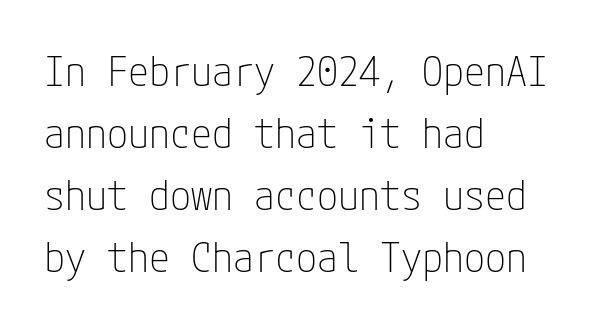
Q: Is the text bold? A: No.
Q: Is the text italic (slanted)? A: No, it is upright.
Q: Is the typeface a serif or a sans-serif typeface? A: Sans-serif.
Q: Is the text underlined? A: No.
Q: How is the paragraph aligned? A: Left-aligned.
Q: Is the spacing between letters normal or unusually wide? A: Normal.
Q: Is the spacing between lines tight, normal or loose? A: Normal.
Q: Width (condensed, normal, or wide)? A: Condensed.
Q: Stroke contrast? A: Low.
Q: x-height? A: Medium.
